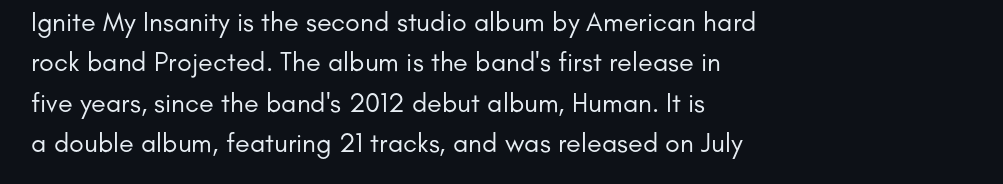
{"italic": "no", "bold": "no", "underline": "no", "align": "left", "line_spacing": "normal", "line_spacing_ratio": 1.5, "letter_spacing": "normal", "letter_spacing_em": 0.0, "glyph_px": 27}
